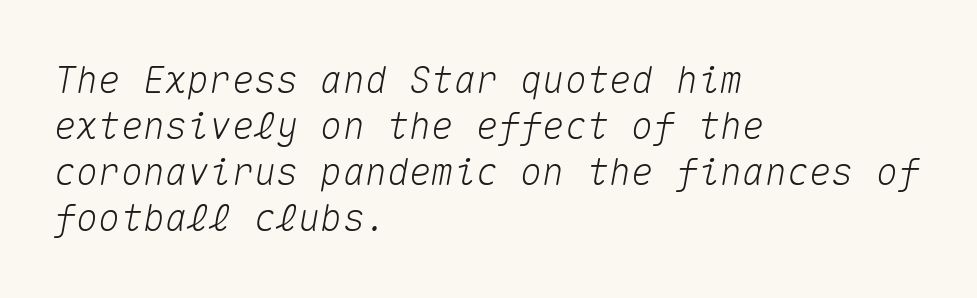
Bare-footed words on every line. Glyph-to-glyph distance matches everyday printed text. The text carries the slant typical of an italic or oblique font. Line starts are locked; line ends wander. The face used here is monospaced, like something from a code editor.
